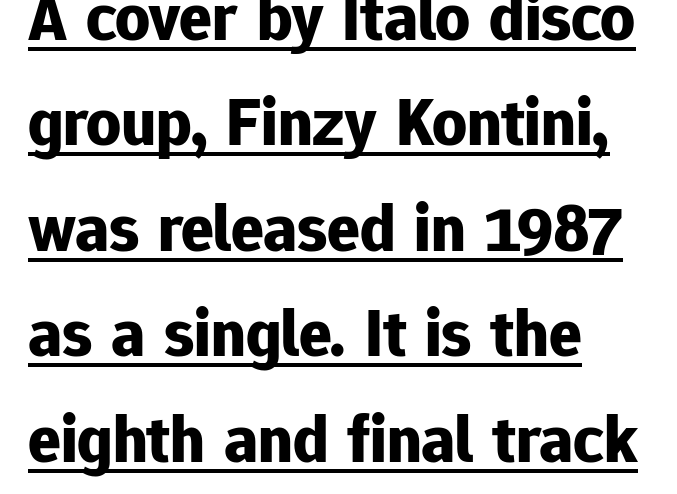
Compared with an ordinary text face, these strokes are far heavier — a full bold. The font's upright variant was chosen for this text. Looks like regular typesetting: each glyph gets only the width it needs. The characters display no serif detailing; their extremities are plain. Quick note: underline on.
